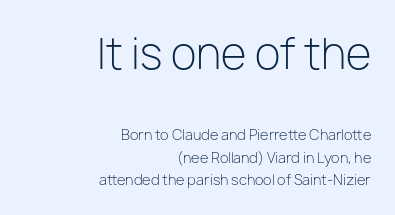
Weight: regular or lighter. When letters stand straight like this, we call the style roman or upright. The rendering uses a moderate line-height, typical for paragraphs. The rendering keeps characters at their native spacing. Every row of glyphs terminates at an identical x-position on the right. Spacing verdict: proportional, widths tailored to each character.
